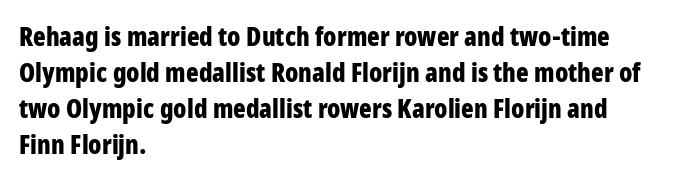
Weight: bold. Inter-character spacing is left at the font's built-in metrics. Check the space under the baseline: it is left empty. These lines sit exactly where default settings would place them. Compared with a centered layout, this one pins lines to the left instead.
